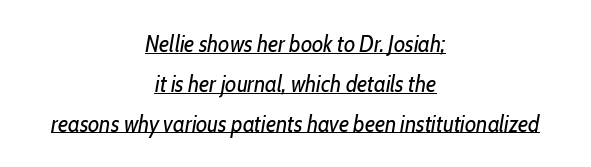
The image shows 23 px text type, italic (leaning right); set centered, line spacing 1.73x, normal letter spacing, underlined.
